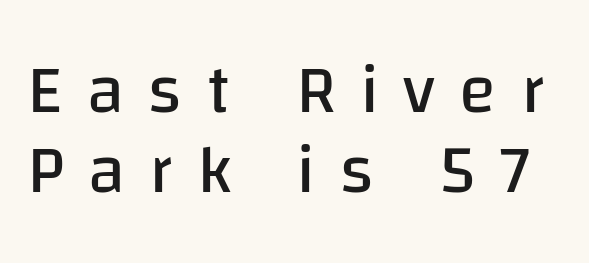
The image shows 69 px regular-weight sans-serif type, upright; set line spacing 1.16x, unusually wide letter spacing (+0.35 em), not underlined; low stroke contrast and a large x-height.
